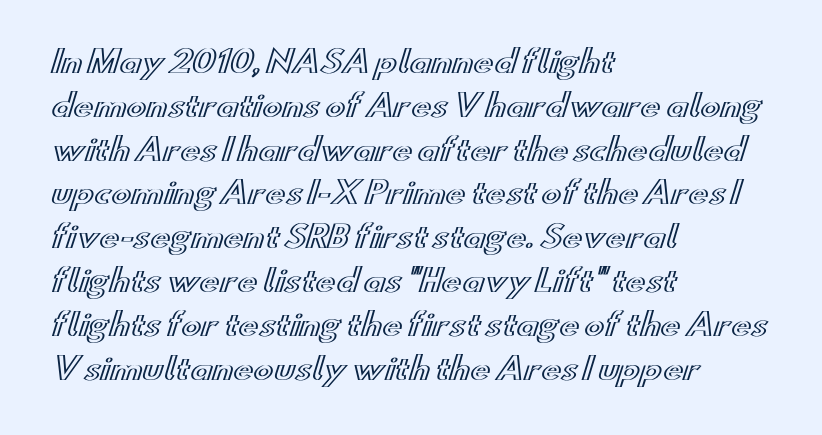
The passage shown has conventional tracking throughout. Rows of type keep a routine distance in the vertical direction. These lines are rendered in a variable-pitch font. The space beneath each line is pristine and unruled.
